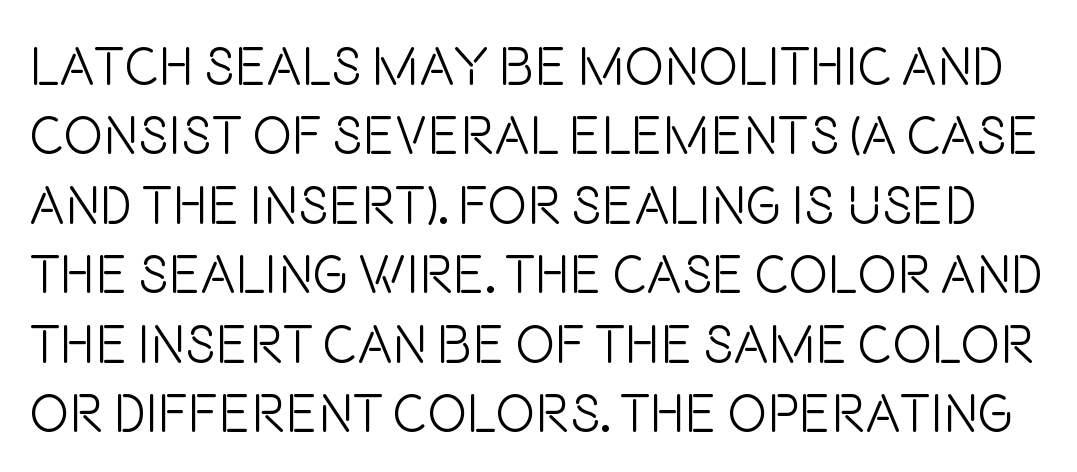
Q: Is the text bold? A: No.
Q: Is the text italic (slanted)? A: No, it is upright.
Q: Is the typeface a serif or a sans-serif typeface? A: Sans-serif.
Q: Is the text underlined? A: No.
Q: Is the spacing between letters normal or unusually wide? A: Normal.
Q: Is the spacing between lines tight, normal or loose? A: Normal.
Q: Width (condensed, normal, or wide)? A: Condensed.
Q: Stroke contrast? A: Low.
Q: x-height? A: Large.
Q: Monospaced? A: No.
